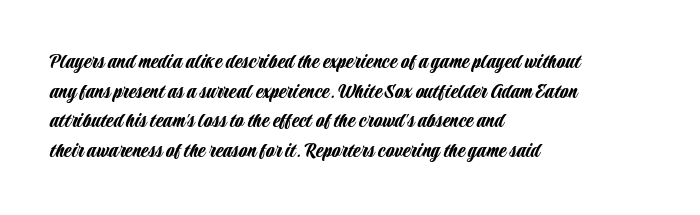
Q: Is the text italic (slanted)? A: Yes.
Q: Is the text underlined? A: No.
Q: How is the paragraph aligned? A: Left-aligned.
Q: Is the spacing between letters normal or unusually wide? A: Normal.
Q: Is the spacing between lines tight, normal or loose? A: Normal.
